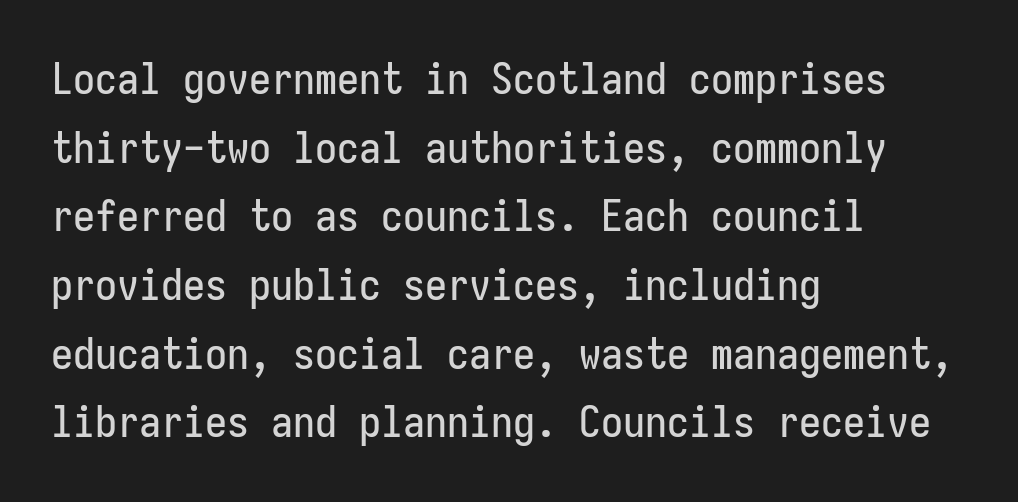
Q: Is the text italic (slanted)? A: No, it is upright.
Q: Is the typeface a serif or a sans-serif typeface? A: Sans-serif.
Q: Is the text underlined? A: No.
Q: How is the paragraph aligned? A: Left-aligned.
Q: Is the spacing between letters normal or unusually wide? A: Normal.
Q: Is the spacing between lines tight, normal or loose? A: Normal.
Q: Width (condensed, normal, or wide)? A: Condensed.
Q: Stroke contrast? A: Low.
Q: x-height? A: Medium.
Q: Monospaced? A: Yes.
